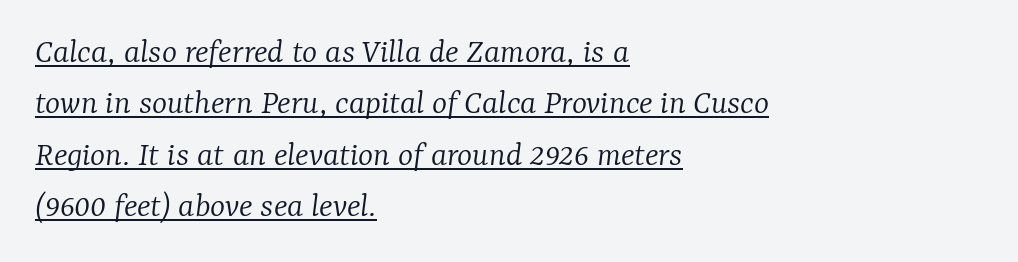
{"serif": "yes", "italic": "yes", "lean": "right", "slant_degrees": 7, "bold": "no", "weight": "light", "width": "normal", "stroke_contrast": "low", "x_height": "medium", "monospaced": "no", "underline": "yes", "align": "left", "line_spacing": "normal", "line_spacing_ratio": 1.43, "letter_spacing": "normal", "letter_spacing_em": 0.0, "glyph_px": 36}
